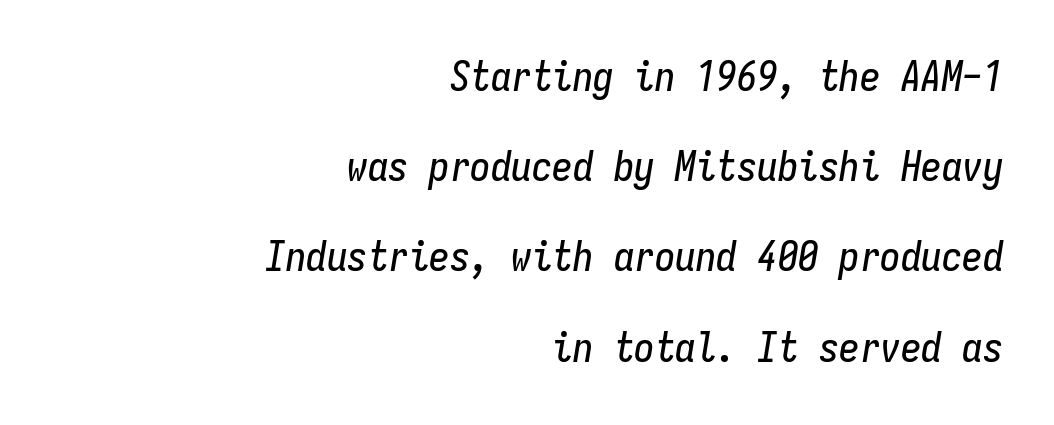
Q: Is the text italic (slanted)? A: Yes, it leans right by about 9 degrees.
Q: Is the text underlined? A: No.
Q: How is the paragraph aligned? A: Right-aligned.
Q: Is the spacing between letters normal or unusually wide? A: Normal.
Q: Is the spacing between lines tight, normal or loose? A: Loose.
Q: Width (condensed, normal, or wide)? A: Condensed.
Q: Stroke contrast? A: Low.
Q: x-height? A: Medium.
Q: Monospaced? A: Yes.
